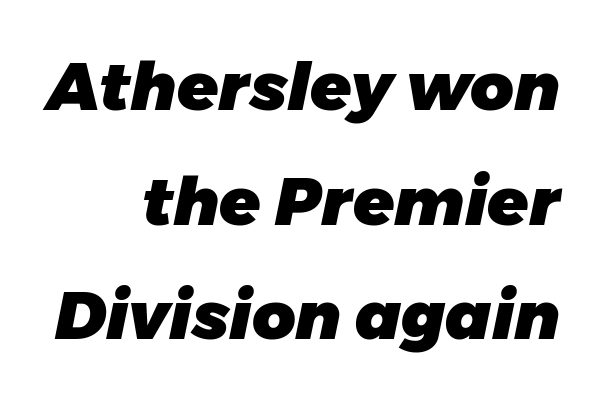
Each word holds together tightly as a unit, with standard inter-letter gaps. Character widths vary here, with narrow letters taking less room than wide ones. The text block is weighted toward the right margin, trailing off unevenly leftward. Slanted lettering throughout. The glyphs have the mass of a bold cut. The space directly below the letters is spotless.
